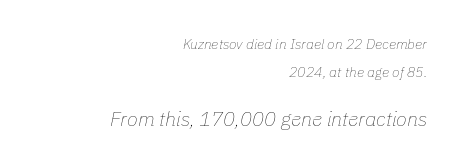
Q: Is the text bold? A: No.
Q: Is the text italic (slanted)? A: Yes, it leans right by about 11 degrees.
Q: Is the text underlined? A: No.
Q: How is the paragraph aligned? A: Right-aligned.
Q: Is the spacing between letters normal or unusually wide? A: Normal.
Q: Is the spacing between lines tight, normal or loose? A: Loose.
Q: Which block of text is set in a larger size, the first (top) or the second (bottom)? A: The second (bottom) one.
